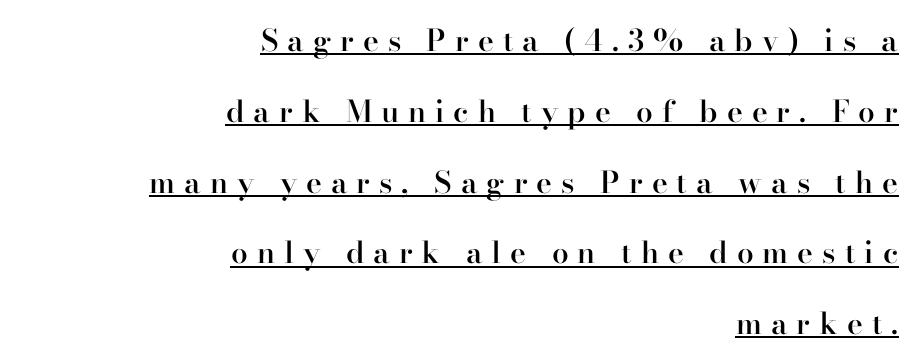
Q: Is the text bold? A: Semi-bold.
Q: Is the text italic (slanted)? A: No, it is upright.
Q: Is the typeface a serif or a sans-serif typeface? A: Serif.
Q: Is the text underlined? A: Yes.
Q: How is the paragraph aligned? A: Right-aligned.
Q: Is the spacing between letters normal or unusually wide? A: Unusually wide.
Q: Is the spacing between lines tight, normal or loose? A: Loose.
Q: Width (condensed, normal, or wide)? A: Normal.
Q: Stroke contrast? A: High.
Q: x-height? A: Small.
Q: Monospaced? A: No.
